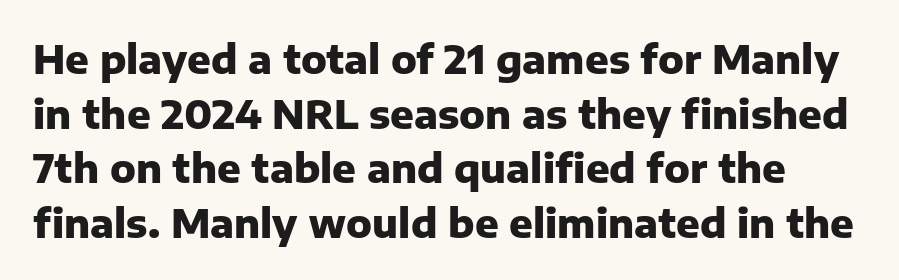
Q: Is the text bold? A: Yes.
Q: Is the text italic (slanted)? A: No, it is upright.
Q: Is the typeface a serif or a sans-serif typeface? A: Sans-serif.
Q: Is the text underlined? A: No.
Q: Is the spacing between letters normal or unusually wide? A: Normal.
Q: Is the spacing between lines tight, normal or loose? A: Normal.
Q: Width (condensed, normal, or wide)? A: Normal.
Q: Stroke contrast? A: Low.
Q: x-height? A: Medium.
Q: Monospaced? A: No.
